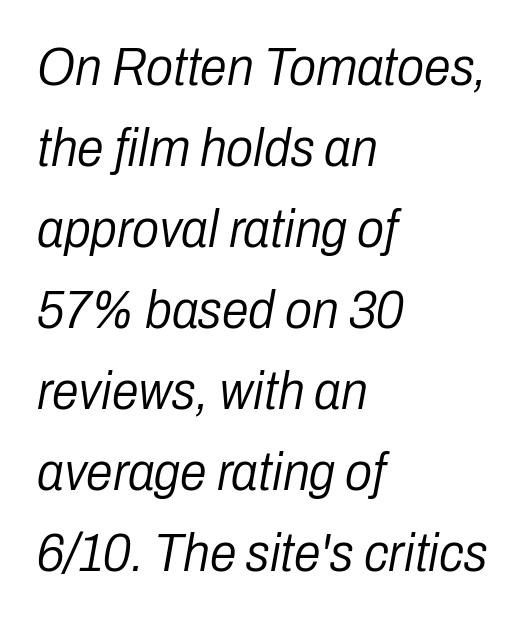
The image shows 54 px light, condensed type, italic (leaning right); set left-aligned, normal line spacing (1.5x), normal letter spacing, not underlined; low stroke contrast and a medium x-height.
